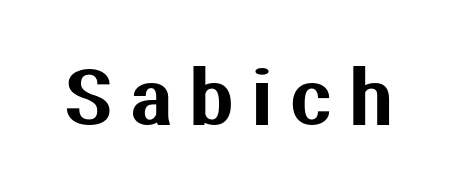
Q: Is the text italic (slanted)? A: No, it is upright.
Q: Is the typeface a serif or a sans-serif typeface? A: Sans-serif.
Q: Is the text underlined? A: No.
Q: Is the spacing between letters normal or unusually wide? A: Unusually wide.
Q: Width (condensed, normal, or wide)? A: Normal.
Q: Stroke contrast? A: Medium.
Q: x-height? A: Medium.
Q: Monospaced? A: No.
